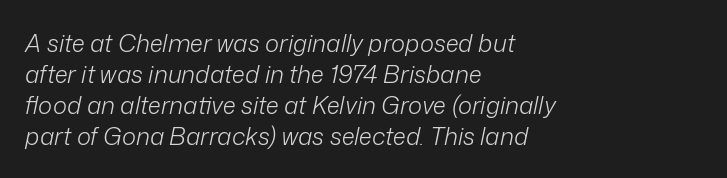
Quick note: interline space is typical. The tracking reads as untouched default to a designer's eye. Words float on clear page, feet unadorned. Looking at the ascenders, they clearly lean.
